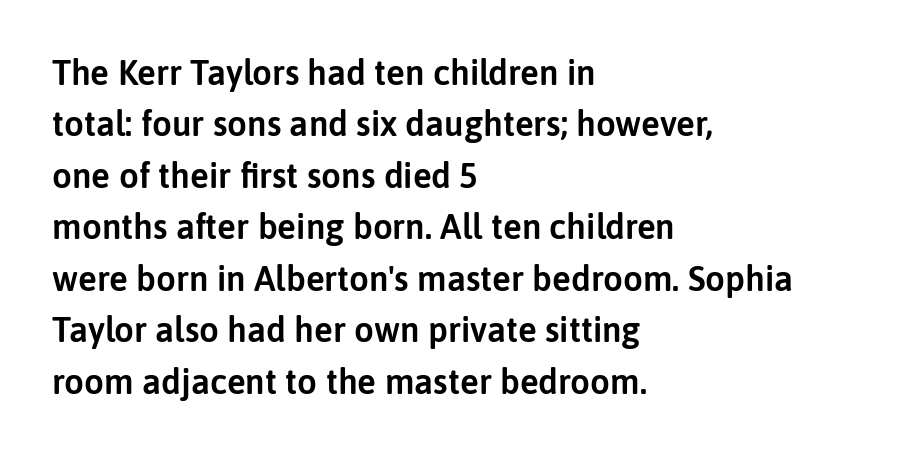
The image shows 35 px sans-serif type, upright; set left-aligned, normal line spacing (1.47x), normal letter spacing, not underlined; low stroke contrast and a medium x-height.
